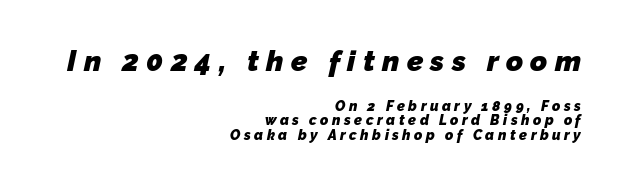
Just letters on the line, the space beneath them empty. A typesetter would call this heavily tracked-out type. Typeset ragged left — the right edge is the straight one. Typographic density is high because the face is bold. The more generous point size was reserved for the upper chunk. This is sans-serif lettering, the kind often seen on screens and signage.
